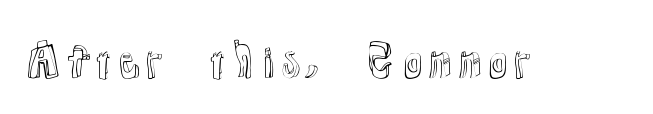
Q: Is the text italic (slanted)? A: No, it is upright.
Q: Is the text underlined? A: No.
Q: Is the spacing between letters normal or unusually wide? A: Normal.
Q: Width (condensed, normal, or wide)? A: Normal.
Q: x-height? A: Medium.
Q: Monospaced? A: No.
